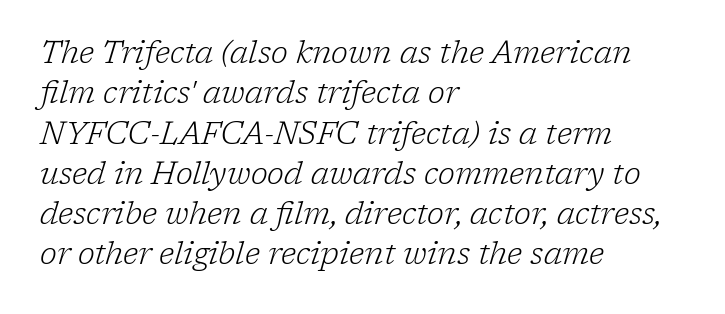
{"serif": "yes", "italic": "yes", "lean": "right", "slant_degrees": 17, "bold": "no", "weight": "light", "width": "normal", "stroke_contrast": "low", "x_height": "medium", "monospaced": "no", "underline": "no", "align": "left", "line_spacing": "normal", "line_spacing_ratio": 1.3, "letter_spacing": "normal", "letter_spacing_em": 0.0, "glyph_px": 31}
